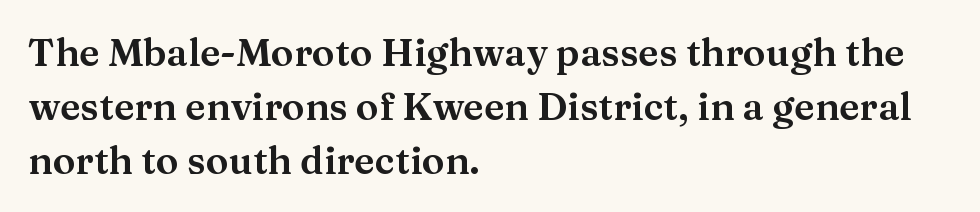
Varying glyph widths throughout — classic text-font behaviour. Only glyphs here, with clear space below each row. Unlike italic type, these characters show no tilt at all. Layout note: lines flush left. Line spacing here is normal.
